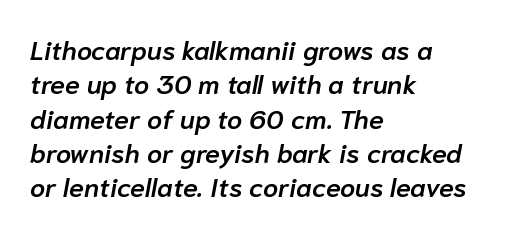
Q: Is the text bold? A: Semi-bold.
Q: Is the text italic (slanted)? A: Yes, it leans right by about 10 degrees.
Q: Is the text underlined? A: No.
Q: How is the paragraph aligned? A: Left-aligned.
Q: Is the spacing between letters normal or unusually wide? A: Normal.
Q: Is the spacing between lines tight, normal or loose? A: Normal.
